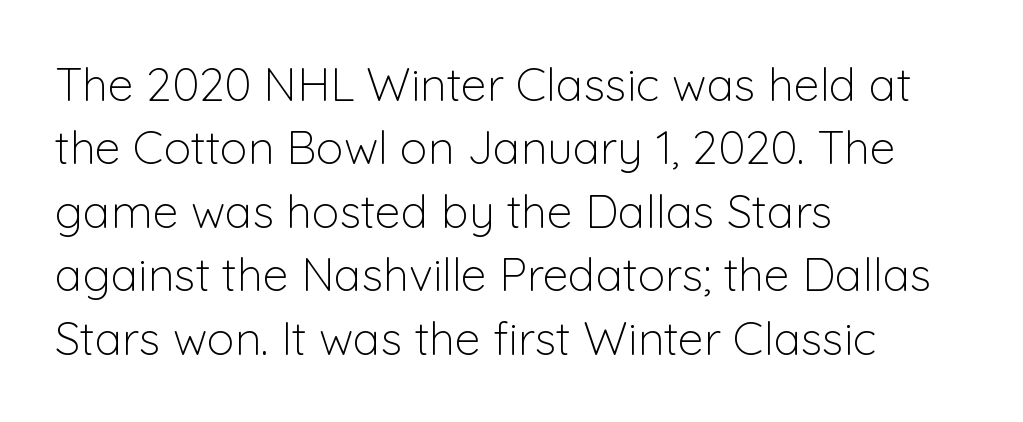
The face used here is a sans, in the tradition of grotesques and geometrics. Vertical strokes here are truly vertical. Is this a fixed-width face? No — the glyphs have proportional, varying widths. Here the glyphs are tracked normally, forming tight word shapes. Baseline-to-baseline distance is the conventional proportion of letter height.
